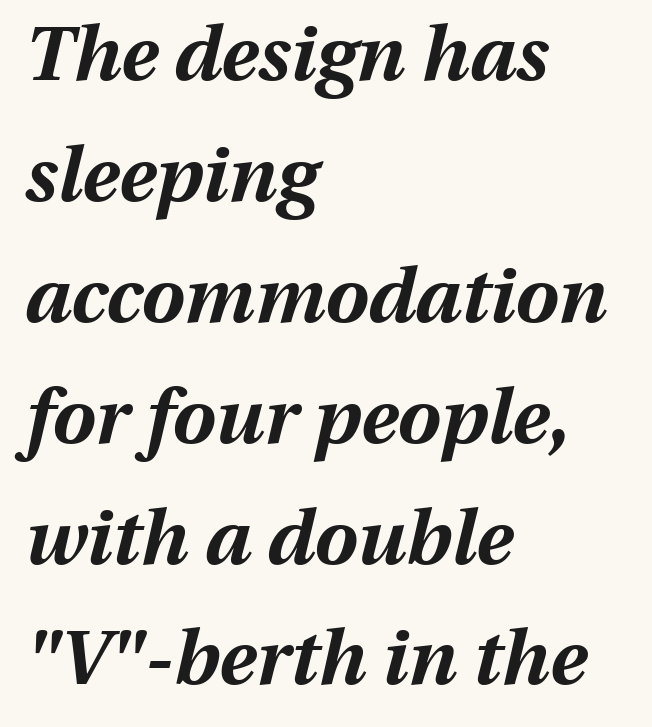
The image shows 77 px bold type, italic (leaning right); set left-aligned, normal line spacing (1.57x), normal letter spacing, not underlined; medium stroke contrast and a medium x-height.
